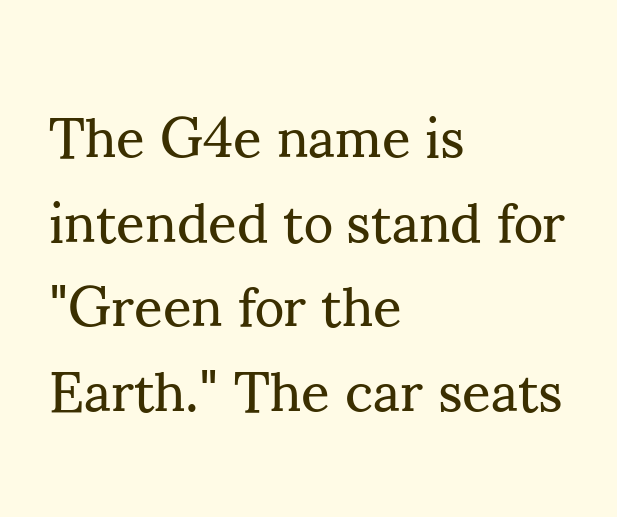
Q: Is the text bold? A: No.
Q: Is the text italic (slanted)? A: No, it is upright.
Q: Is the typeface a serif or a sans-serif typeface? A: Serif.
Q: Is the text underlined? A: No.
Q: How is the paragraph aligned? A: Left-aligned.
Q: Is the spacing between letters normal or unusually wide? A: Normal.
Q: Is the spacing between lines tight, normal or loose? A: Normal.
Q: Width (condensed, normal, or wide)? A: Normal.
Q: Stroke contrast? A: Medium.
Q: x-height? A: Small.
Q: Monospaced? A: No.
